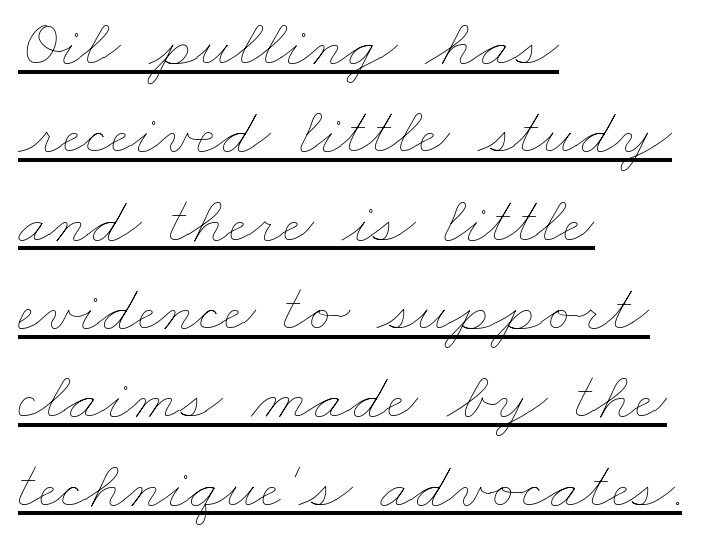
The image shows 69 px thin, wide type; set left-aligned, normal line spacing (1.28x), normal letter spacing, underlined; low stroke contrast and a small x-height.
